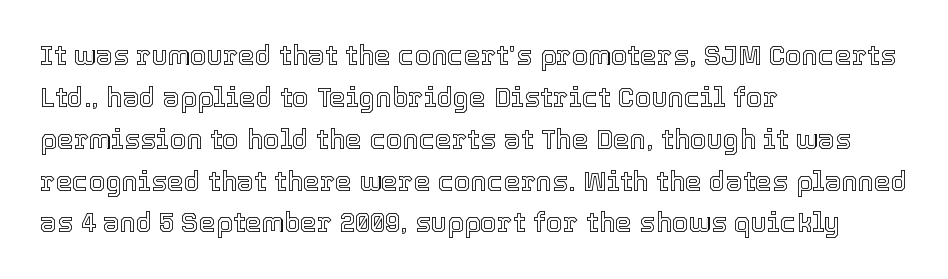
The image shows 27 px text type, upright; set left-aligned, normal line spacing (1.55x), normal letter spacing, not underlined.
